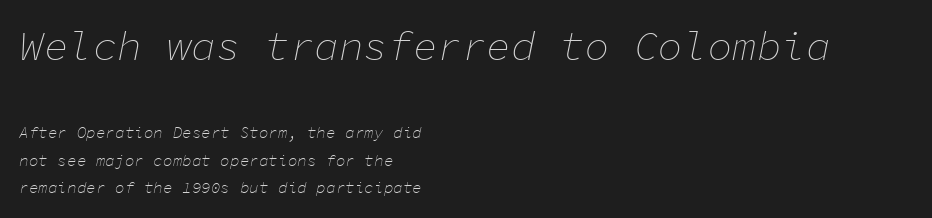
A clean baseline with only descenders dipping below it. The specimen reads as italic at a glance. Fixed-width glyphs throughout — classic coding-font behaviour. The upper block of text is set noticeably larger than the block beneath it.
